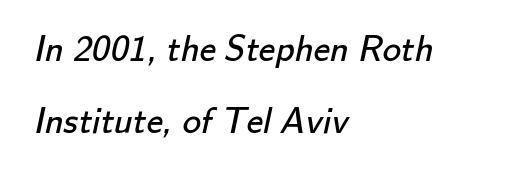
{"serif": "no", "bold": "no", "weight": "regular", "width": "normal", "stroke_contrast": "low", "x_height": "small", "monospaced": "no", "underline": "no", "align": "left", "line_spacing": "loose", "line_spacing_ratio": 1.94, "letter_spacing": "normal", "letter_spacing_em": 0.0, "glyph_px": 37}
